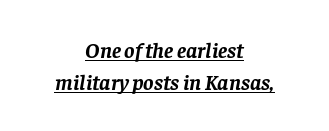
The passage shown leans; its letterforms are oblique. Compared with typical paragraphs, the rows here are spaced about the same. Thick stems and heavy bowls — unmistakably bold. Caption: standard tracking, unaltered. Leftover space on each line is divided equally before and after the words. Caption: lettering with a line underneath.
